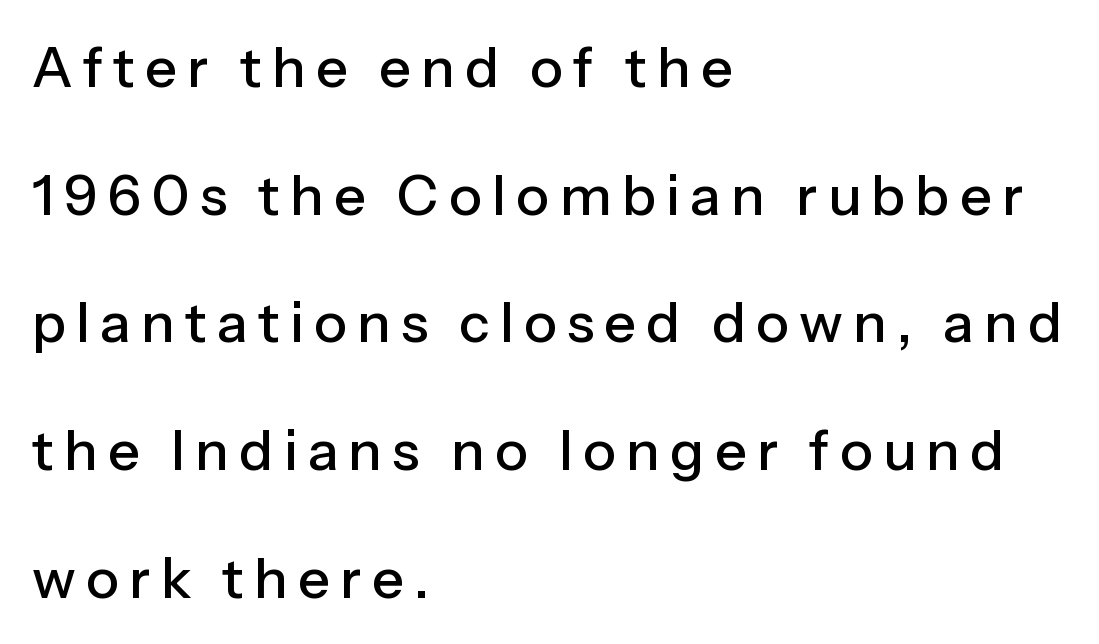
{"serif": "no", "italic": "no", "width": "normal", "stroke_contrast": "low", "x_height": "medium", "monospaced": "no", "underline": "no", "align": "left", "line_spacing": "loose", "line_spacing_ratio": 2.28, "glyph_px": 56}
